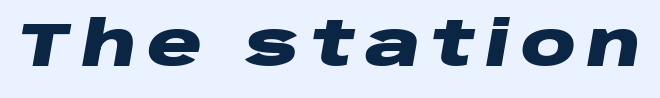
The image shows 61 px heavy, wide type, italic (leaning right); set not underlined; low stroke contrast and a large x-height.
